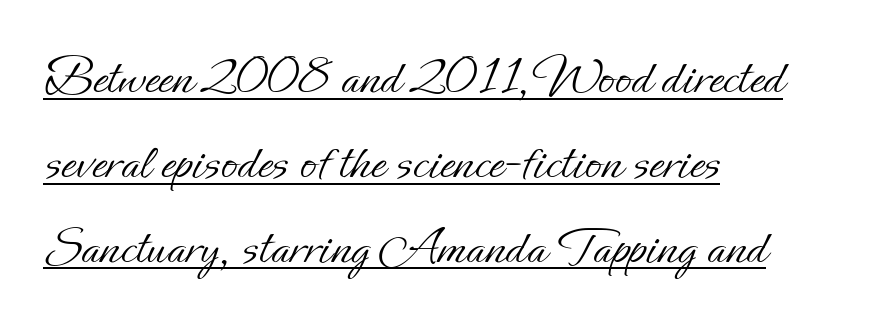
The image shows 54 px light type; set left-aligned, normal line spacing (1.57x), normal letter spacing, underlined; low stroke contrast and a small x-height.
